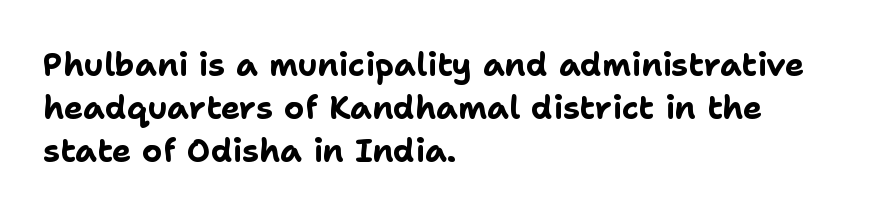
Q: Is the text bold? A: Yes.
Q: Is the text italic (slanted)? A: No, it is upright.
Q: Is the typeface a serif or a sans-serif typeface? A: Sans-serif.
Q: Is the text underlined? A: No.
Q: How is the paragraph aligned? A: Left-aligned.
Q: Is the spacing between letters normal or unusually wide? A: Normal.
Q: Is the spacing between lines tight, normal or loose? A: Normal.
Q: Width (condensed, normal, or wide)? A: Normal.
Q: Stroke contrast? A: Low.
Q: x-height? A: Medium.
Q: Monospaced? A: No.
